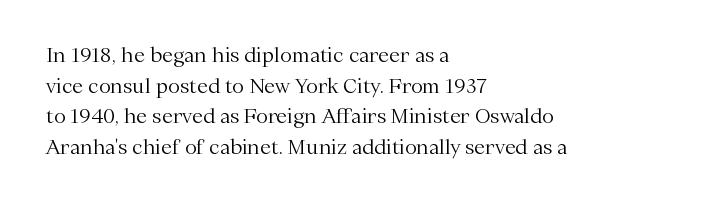
{"italic": "no", "bold": "no", "underline": "no", "align": "left", "line_spacing": "normal", "line_spacing_ratio": 1.53, "letter_spacing": "normal", "letter_spacing_em": 0.0, "glyph_px": 20}
